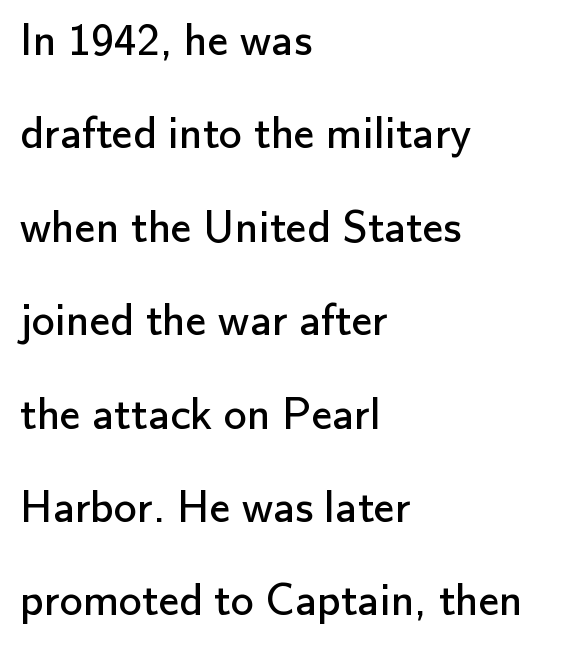
{"serif": "no", "italic": "no", "bold": "no", "weight": "regular", "width": "normal", "stroke_contrast": "low", "x_height": "small", "monospaced": "no", "underline": "no", "align": "left", "line_spacing": "loose", "line_spacing_ratio": 2.03, "letter_spacing": "normal", "letter_spacing_em": 0.0, "glyph_px": 46}
